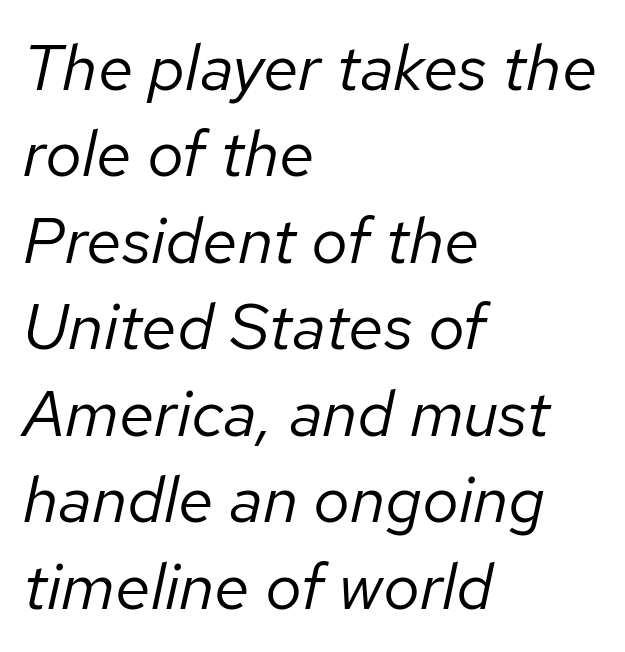
The lines sit at an ordinary, default distance from one another. Weight: regular or lighter. Each row of text sits above clean, open space. Note the varied advance widths — an 'i' is clearly narrower than an 'm'. The specimen reads as italic at a glance.
